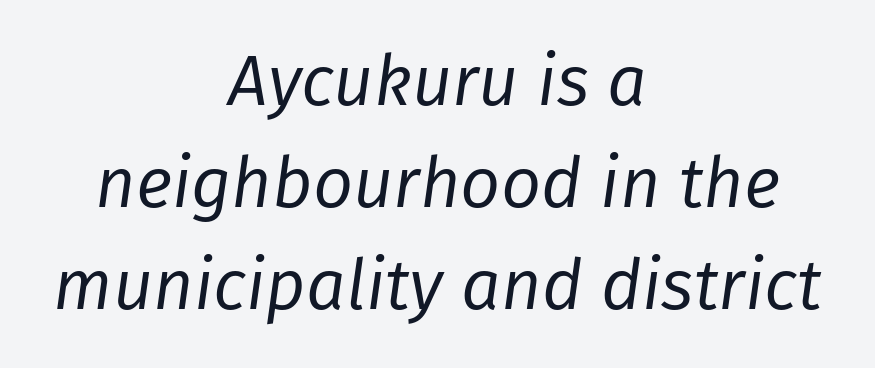
The image shows 70 px regular-weight type, italic (leaning right); set centered, normal line spacing (1.46x), normal letter spacing, not underlined; low stroke contrast and a medium x-height.
